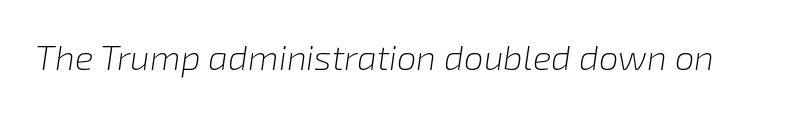
{"italic": "yes", "lean": "right", "slant_degrees": 8, "bold": "no", "weight": "light", "width": "normal", "stroke_contrast": "low", "x_height": "medium", "monospaced": "no", "underline": "no", "letter_spacing": "normal", "letter_spacing_em": 0.0, "glyph_px": 35}
